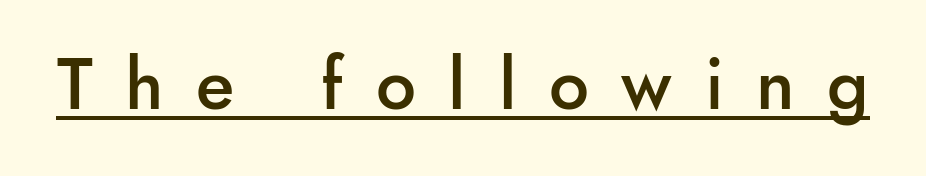
Q: Is the text bold? A: Semi-bold.
Q: Is the text italic (slanted)? A: No, it is upright.
Q: Is the typeface a serif or a sans-serif typeface? A: Sans-serif.
Q: Is the text underlined? A: Yes.
Q: Is the spacing between letters normal or unusually wide? A: Unusually wide.
Q: Width (condensed, normal, or wide)? A: Normal.
Q: Stroke contrast? A: Low.
Q: x-height? A: Small.
Q: Monospaced? A: No.
